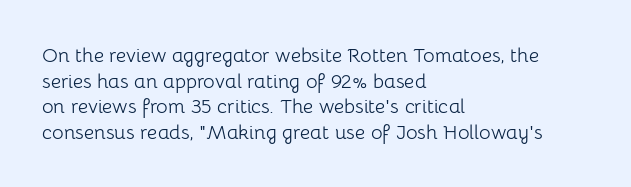
The image shows 20 px text type, upright; set left-aligned, normal line spacing (1.28x), normal letter spacing, not underlined.
